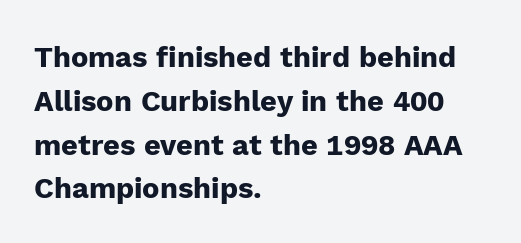
{"serif": "no", "italic": "no", "bold": "yes", "weight": "heavy", "width": "normal", "stroke_contrast": "low", "x_height": "medium", "monospaced": "no", "underline": "no", "align": "left", "line_spacing": "normal", "line_spacing_ratio": 1.51, "letter_spacing": "normal", "letter_spacing_em": 0.0, "glyph_px": 29}
